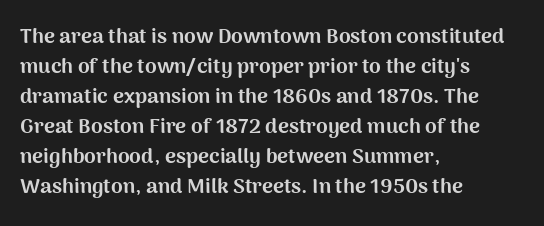
{"italic": "no", "bold": "yes", "underline": "no", "align": "left", "line_spacing": "normal", "line_spacing_ratio": 1.43, "letter_spacing": "normal", "letter_spacing_em": 0.0, "glyph_px": 21}
